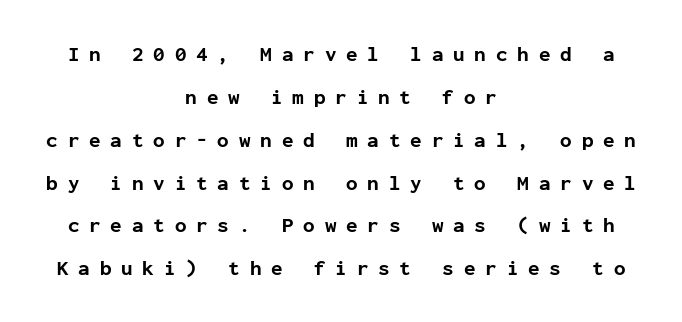
{"italic": "no", "bold": "yes", "underline": "no", "align": "center", "line_spacing": "loose", "line_spacing_ratio": 2.04, "letter_spacing": "wide", "letter_spacing_em": 0.47, "glyph_px": 21}
